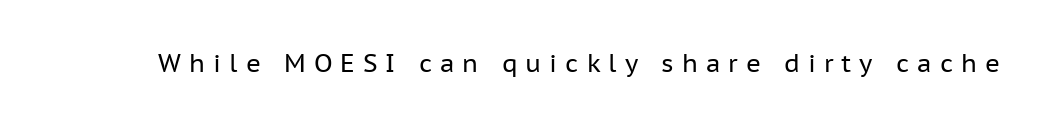
{"italic": "no", "bold": "no", "underline": "no", "letter_spacing": "wide", "letter_spacing_em": 0.32, "glyph_px": 25}
